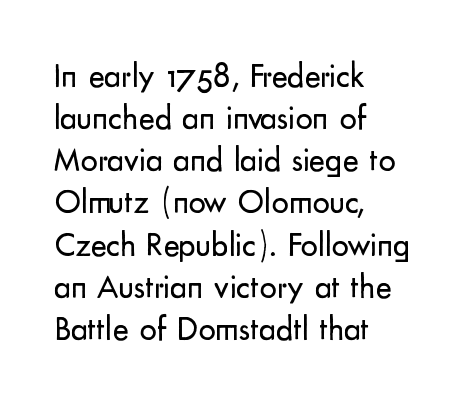
No chunkiness to these letters — they're not bold. The face used here is a sans, in the tradition of grotesques and geometrics. Is the letter spacing exaggerated? No — it looks like the ordinary default. Decoration check: the copy has no underline. Is the block centered? No — it sits flush against the left margin. Varying glyph widths throughout — classic text-font behaviour.
